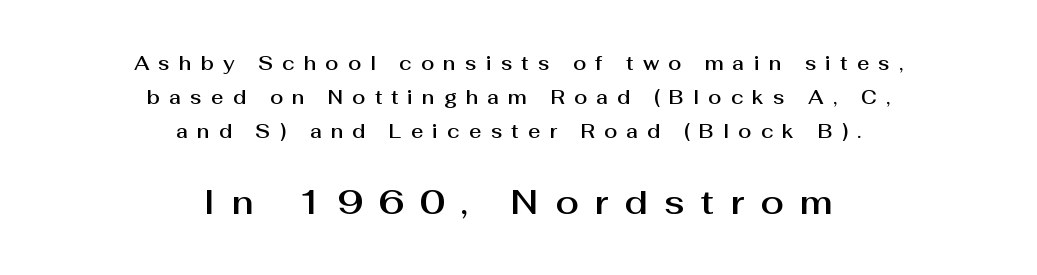
{"serif": "no", "italic": "no", "width": "normal", "stroke_contrast": "medium", "x_height": "medium", "monospaced": "no", "underline": "no", "align": "center", "line_spacing_ratio": 1.79, "letter_spacing": "wide", "letter_spacing_em": 0.48, "larger_block": "second", "size_ratio": 1.79, "glyph_px": 34}
